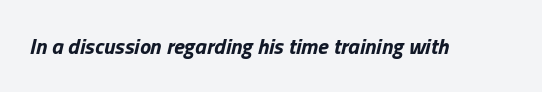
Q: Is the text bold? A: Yes.
Q: Is the text italic (slanted)? A: Yes, it leans right by about 13 degrees.
Q: Is the text underlined? A: No.
Q: Is the spacing between letters normal or unusually wide? A: Normal.
